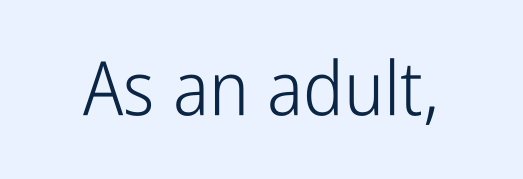
Q: Is the text bold? A: No.
Q: Is the text italic (slanted)? A: No, it is upright.
Q: Is the typeface a serif or a sans-serif typeface? A: Sans-serif.
Q: Is the text underlined? A: No.
Q: Is the spacing between letters normal or unusually wide? A: Normal.
Q: Width (condensed, normal, or wide)? A: Condensed.
Q: Stroke contrast? A: Low.
Q: x-height? A: Medium.
Q: Monospaced? A: No.
